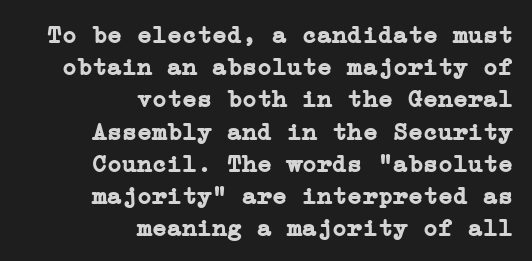
{"italic": "no", "bold": "yes", "underline": "no", "align": "right", "line_spacing": "normal", "line_spacing_ratio": 1.29, "letter_spacing": "normal", "letter_spacing_em": 0.0, "glyph_px": 25}
